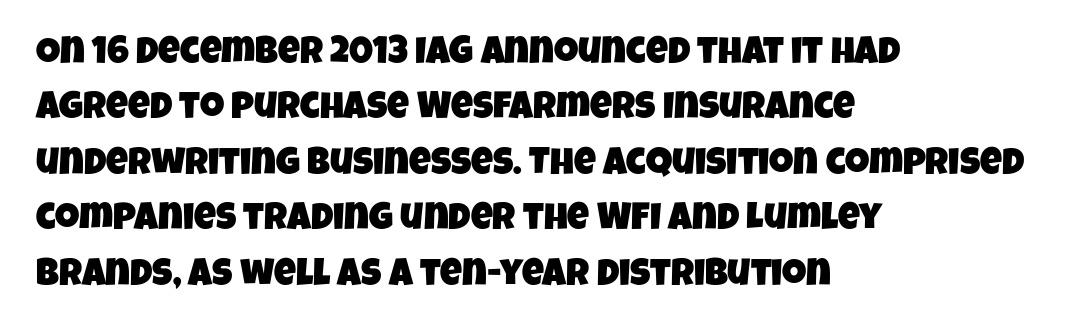
Unmarked baselines from the first word to the last. All the whitespace from short lines collects on the right. No feet cap the strokes, marking this as sans-serif type. If you measured baseline to baseline, you'd find a middling distance. Here the designer chose a conventional face with non-uniform glyph widths. Caption: standard tracking, unaltered.
